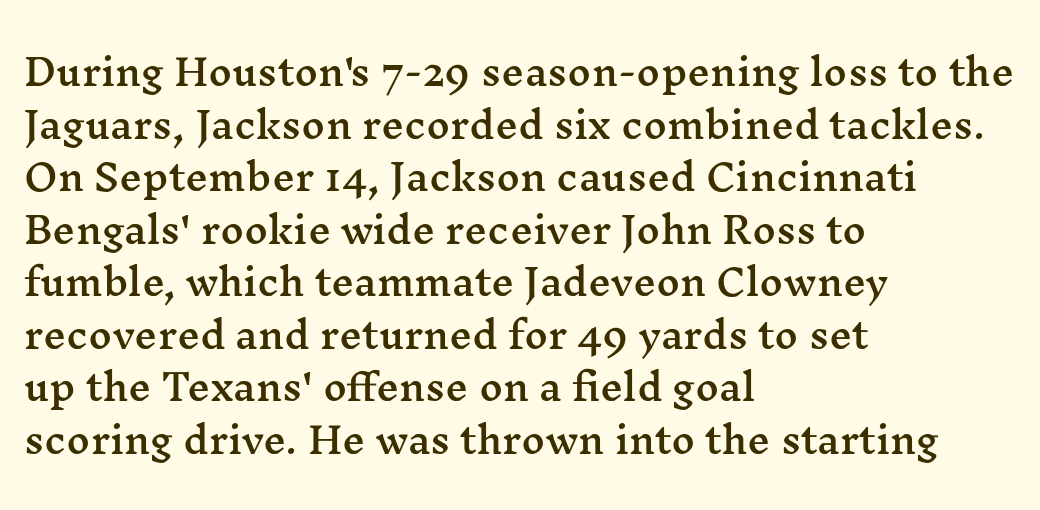
{"serif": "yes", "italic": "no", "width": "wide", "stroke_contrast": "medium", "x_height": "medium", "monospaced": "no", "underline": "no", "align": "left", "line_spacing": "normal", "line_spacing_ratio": 1.46, "letter_spacing": "normal", "letter_spacing_em": 0.0, "glyph_px": 36}
